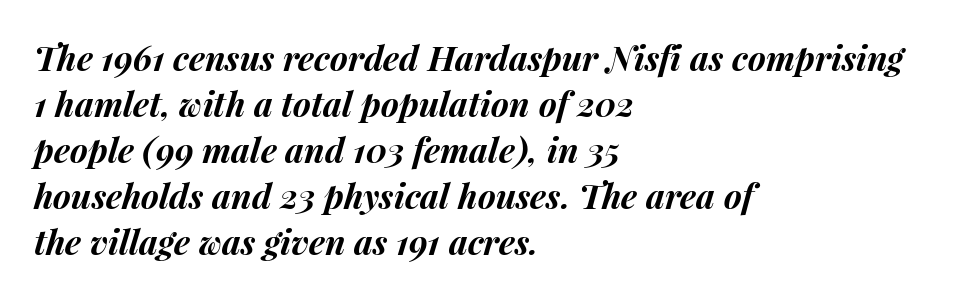
{"italic": "yes", "lean": "right", "slant_degrees": 15, "bold": "yes", "weight": "bold", "width": "normal", "stroke_contrast": "medium", "x_height": "medium", "monospaced": "no", "underline": "no", "align": "left", "line_spacing": "normal", "line_spacing_ratio": 1.35, "letter_spacing": "normal", "letter_spacing_em": 0.0, "glyph_px": 34}
